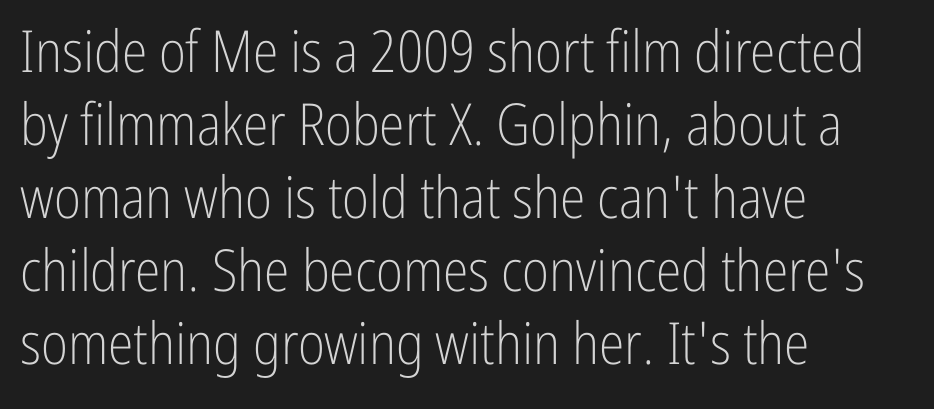
Reading down the block, your eye returns to a fixed left position each line. Unbolded letterforms with no extra heft. Vertically, the passage feels balanced, rows spaced as you'd expect. Note the varied advance widths — an 'i' is clearly narrower than an 'm'. You could call the tracking neutral — neither tight nor loose.
